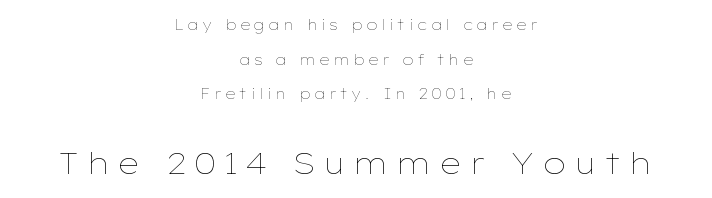
Q: Is the text bold? A: No.
Q: Is the text italic (slanted)? A: No, it is upright.
Q: Is the text underlined? A: No.
Q: How is the paragraph aligned? A: Centered.
Q: Is the spacing between letters normal or unusually wide? A: Unusually wide.
Q: Is the spacing between lines tight, normal or loose? A: Loose.
Q: Which block of text is set in a larger size, the first (top) or the second (bottom)? A: The second (bottom) one.
Q: Width (condensed, normal, or wide)? A: Wide.
Q: Stroke contrast? A: Low.
Q: x-height? A: Medium.
Q: Monospaced? A: No.
